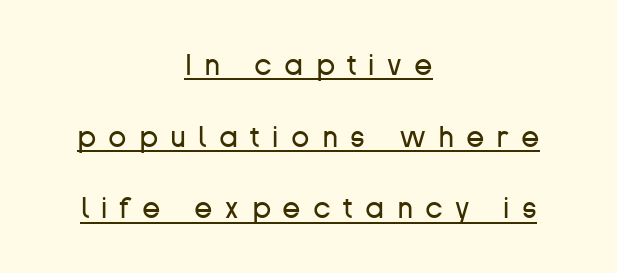
No letter is thick-stroked: the sample isn't bold. What kind of face is this? One without serifs — a sans. Italic: no, the glyphs are upright roman. Note the varied advance widths — an 'i' is clearly narrower than an 'm'. Vertical spacing — loose.
